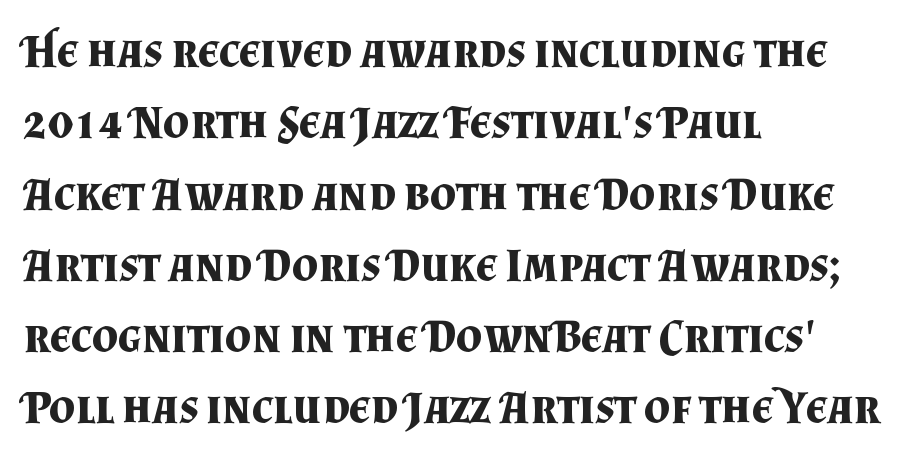
{"serif": "yes", "italic": "no", "bold": "yes", "weight": "bold", "width": "normal", "stroke_contrast": "medium", "x_height": "small", "monospaced": "no", "underline": "no", "align": "left", "line_spacing": "normal", "line_spacing_ratio": 1.55, "letter_spacing": "normal", "letter_spacing_em": 0.0, "glyph_px": 46}
